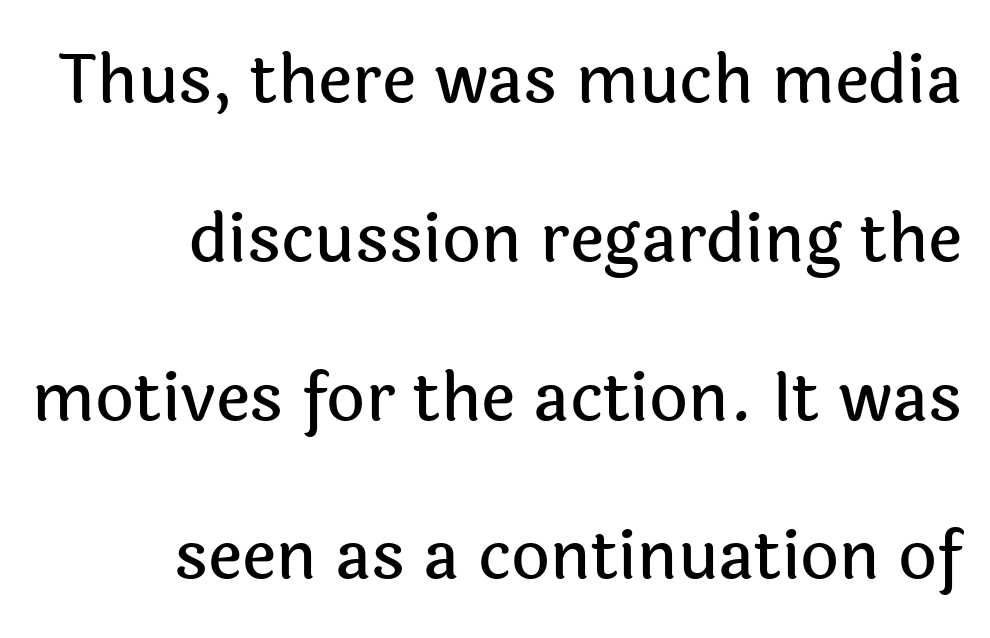
The line-height multiplier appears high, well above default. Think of a printed novel: that variable character pitch is what you see here. Nope, not italic — everything's standing straight. A flush-right, rag-left setting is used for this passage. In terms of letterform style, serifs are entirely absent.
